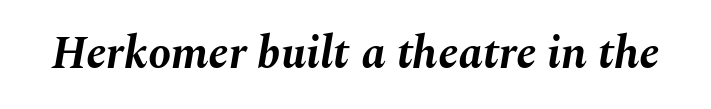
Students, note that the glyphs here touch the page at normal intervals. The specimen reads as italic at a glance. Underline: absent. This sample has the flowing, uneven cadence of proportional lettering. These words are printed bold, with thick strokes throughout.
